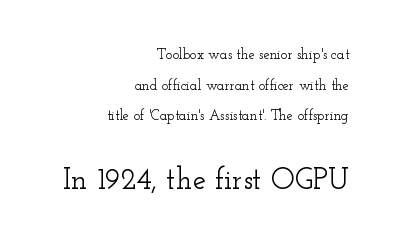
Q: Is the text italic (slanted)? A: No, it is upright.
Q: Is the typeface a serif or a sans-serif typeface? A: Serif.
Q: Is the text underlined? A: No.
Q: How is the paragraph aligned? A: Right-aligned.
Q: Is the spacing between letters normal or unusually wide? A: Normal.
Q: Is the spacing between lines tight, normal or loose? A: Loose.
Q: Which block of text is set in a larger size, the first (top) or the second (bottom)? A: The second (bottom) one.
Q: Width (condensed, normal, or wide)? A: Wide.
Q: Stroke contrast? A: Low.
Q: x-height? A: Small.
Q: Monospaced? A: No.
